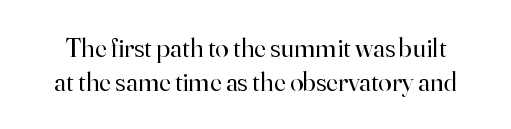
The letters stand straight up with perfectly vertical stems. Inter-character spacing is left at the font's built-in metrics. A normal amount of white space separates one row of letters from the next. Descender tails drop into unmarked territory. The letters look calm and open, with moderate or lighter stems.
